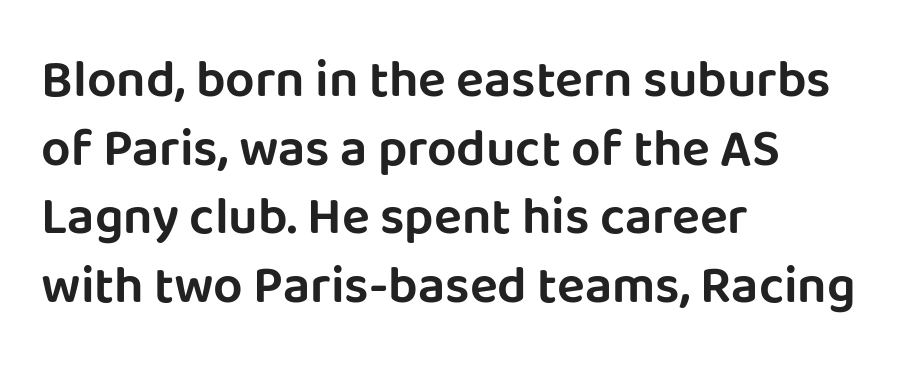
The image shows 52 px sans-serif type, upright; set left-aligned, normal line spacing (1.32x), normal letter spacing, not underlined; low stroke contrast and a large x-height.
